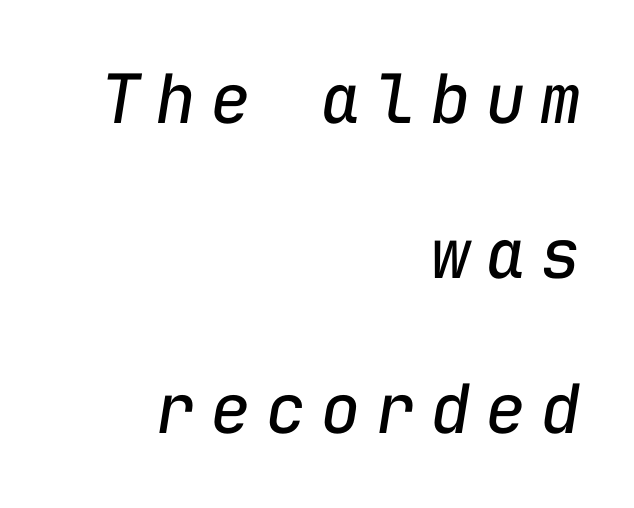
{"italic": "yes", "lean": "right", "slant_degrees": 9, "bold": "no", "weight": "regular", "width": "normal", "stroke_contrast": "low", "x_height": "medium", "monospaced": "yes", "underline": "no", "align": "right", "line_spacing": "loose", "line_spacing_ratio": 2.28, "letter_spacing": "wide", "letter_spacing_em": 0.21, "glyph_px": 68}
